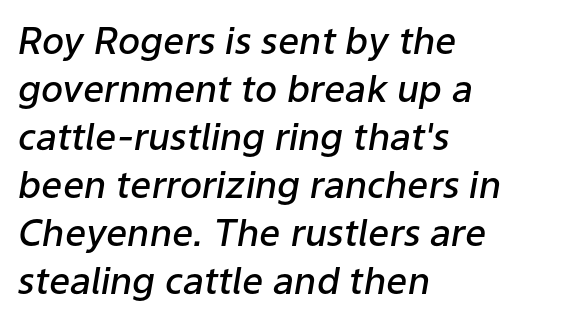
Observe the lean: these are italic letterforms. This sample keeps an unexceptional amount of space between lines. The space directly below the letters is spotless. Is this a fixed-width face? No — the glyphs have proportional, varying widths. Alignment: flush left.
